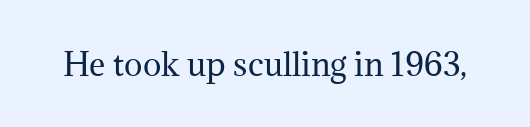
The image shows 31 px regular-weight serif type, upright; set normal letter spacing, not underlined; medium stroke contrast and a medium x-height.
